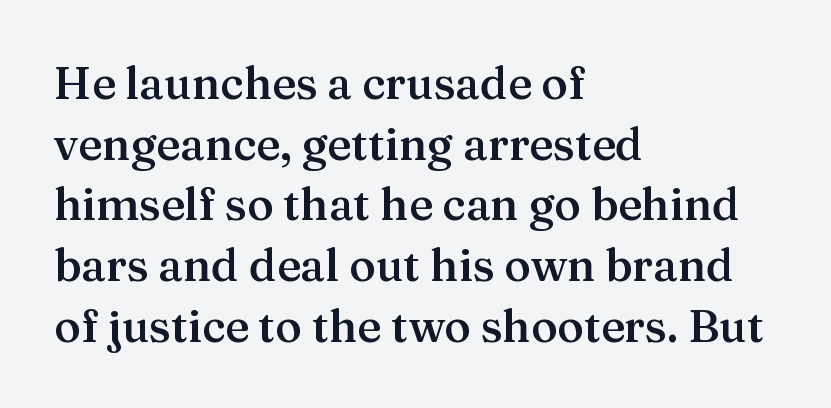
Q: Is the text bold? A: Semi-bold.
Q: Is the text italic (slanted)? A: No, it is upright.
Q: Is the typeface a serif or a sans-serif typeface? A: Serif.
Q: Is the text underlined? A: No.
Q: How is the paragraph aligned? A: Left-aligned.
Q: Is the spacing between letters normal or unusually wide? A: Normal.
Q: Is the spacing between lines tight, normal or loose? A: Normal.
Q: Width (condensed, normal, or wide)? A: Normal.
Q: Stroke contrast? A: Medium.
Q: x-height? A: Medium.
Q: Monospaced? A: No.
